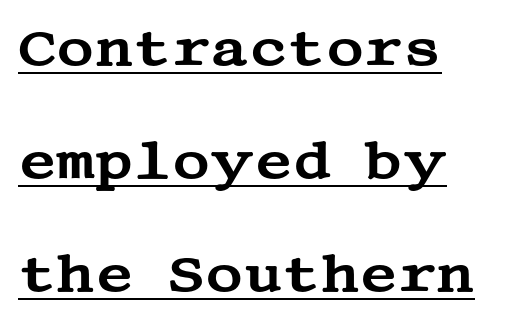
Typographically, this falls in the serif category. The specimen includes a rule beneath the text block's lines. The gaps between neighbouring characters are ordinary and unremarkable. Is there any slant? The stems are plumb. Vertically, the passage feels expansive, rows floating well apart. Left-aligned paragraph, ragged on the right.
